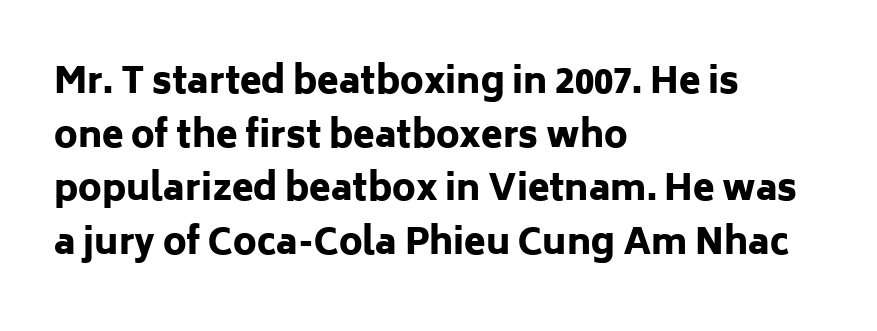
The lettering stays uniformly vertical, giving the passage a roman look. Stroke terminals: plain, sans-serif. If you drew a ruler down the left edge, every line would touch it. Tracking here is standard; glyphs follow each other at the usual distance. Spacing verdict: proportional, widths tailored to each character. The typesetting leans heavy: a genuine bold.
